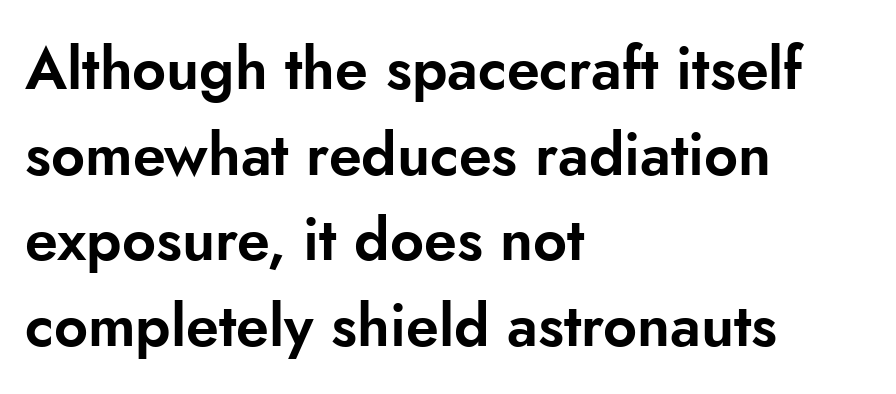
{"serif": "no", "italic": "no", "width": "normal", "stroke_contrast": "low", "x_height": "small", "monospaced": "no", "underline": "no", "align": "left", "line_spacing": "normal", "line_spacing_ratio": 1.45, "letter_spacing": "normal", "letter_spacing_em": 0.0, "glyph_px": 59}
